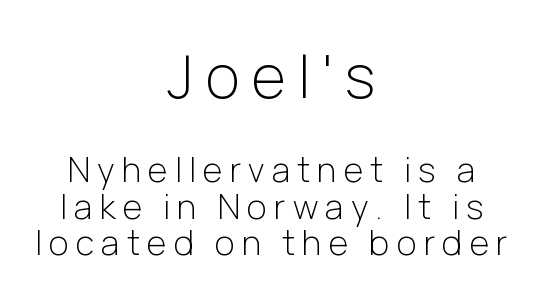
{"serif": "no", "italic": "no", "bold": "no", "weight": "light", "width": "normal", "stroke_contrast": "low", "x_height": "medium", "monospaced": "no", "underline": "no", "align": "center", "line_spacing": "tight", "line_spacing_ratio": 1.07, "letter_spacing": "wide", "letter_spacing_em": 0.21, "larger_block": "first", "size_ratio": 1.74, "glyph_px": 59}
